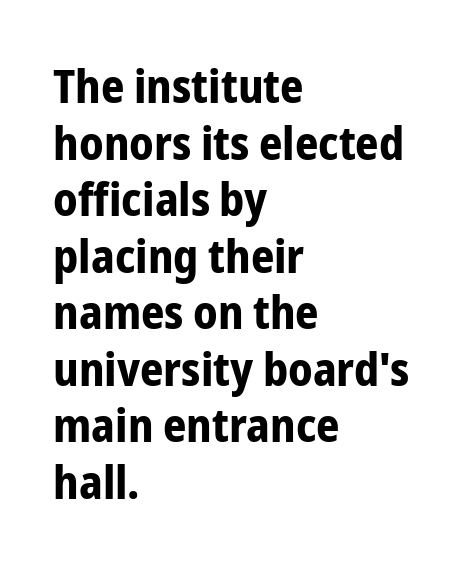
The image shows 46 px bold, condensed sans-serif type, upright; set left-aligned, line spacing 1.23x, normal letter spacing, not underlined; low stroke contrast and a medium x-height.
